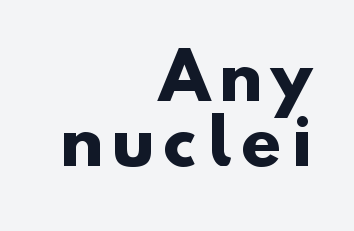
Q: Is the text bold? A: Yes.
Q: Is the typeface a serif or a sans-serif typeface? A: Sans-serif.
Q: Is the text underlined? A: No.
Q: How is the paragraph aligned? A: Right-aligned.
Q: Is the spacing between lines tight, normal or loose? A: Tight.
Q: Width (condensed, normal, or wide)? A: Normal.
Q: Stroke contrast? A: Low.
Q: x-height? A: Small.
Q: Monospaced? A: No.
